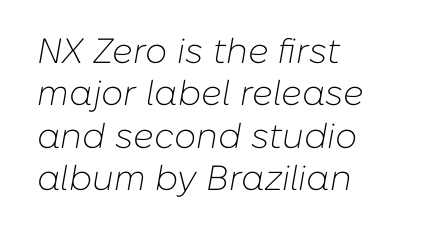
Compared with typical body copy, the letter spacing here is the same. Decoration check: the copy has no underline. No heavy texture on the line: the type isn't bold. Character widths vary here, with narrow letters taking less room than wide ones.
